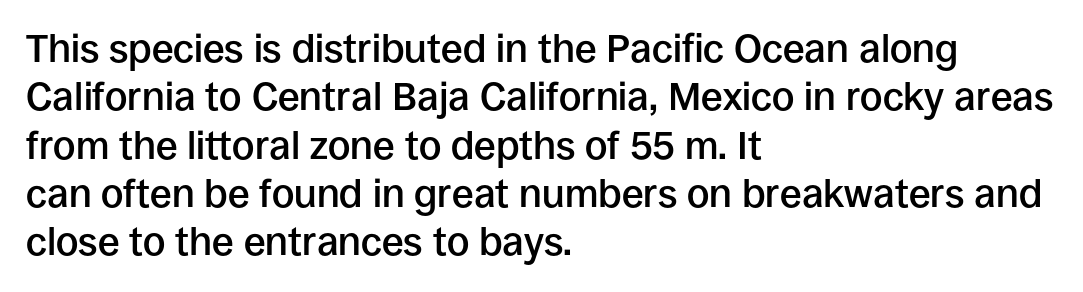
Q: Is the text bold? A: Semi-bold.
Q: Is the text italic (slanted)? A: No, it is upright.
Q: Is the typeface a serif or a sans-serif typeface? A: Sans-serif.
Q: Is the text underlined? A: No.
Q: How is the paragraph aligned? A: Left-aligned.
Q: Is the spacing between letters normal or unusually wide? A: Normal.
Q: Width (condensed, normal, or wide)? A: Normal.
Q: Stroke contrast? A: Low.
Q: x-height? A: Large.
Q: Monospaced? A: No.
